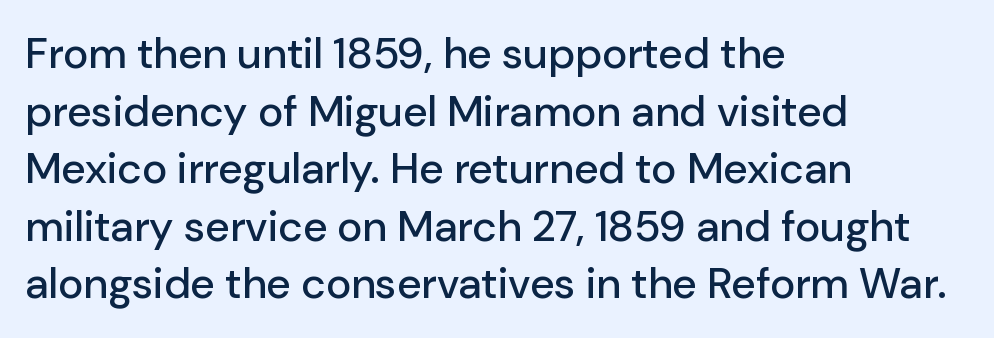
Compared with a centered layout, this one pins lines to the left instead. Examine the stroke ends and you'll find no serifs. Summary of vertical rhythm: regular, with standard interline spacing. Letters rest on an invisible, unmarked baseline. Italic: no, the glyphs are upright roman.
